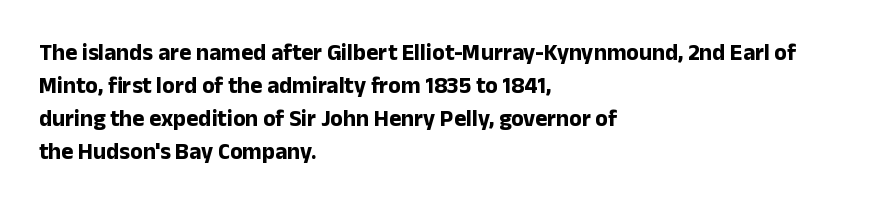
{"italic": "no", "bold": "yes", "underline": "no", "align": "left", "line_spacing": "normal", "line_spacing_ratio": 1.43, "letter_spacing": "normal", "letter_spacing_em": 0.0, "glyph_px": 23}
